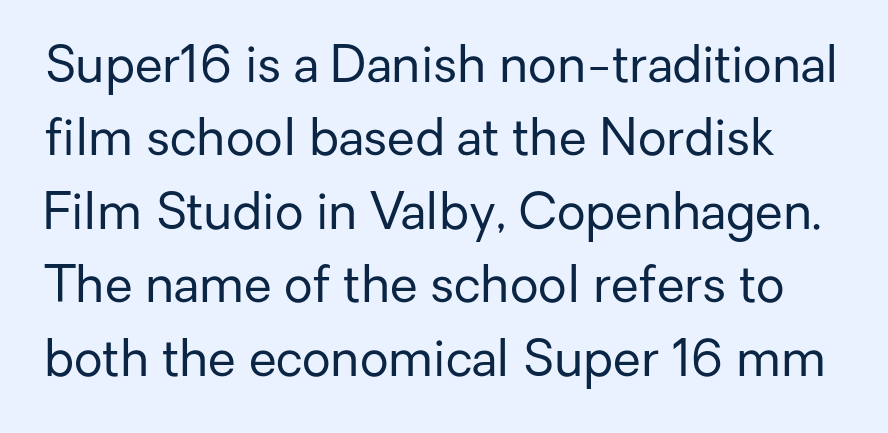
{"serif": "no", "italic": "no", "bold": "no", "weight": "regular", "width": "normal", "stroke_contrast": "low", "x_height": "medium", "monospaced": "no", "underline": "no", "line_spacing": "normal", "line_spacing_ratio": 1.47, "letter_spacing": "normal", "letter_spacing_em": 0.0, "glyph_px": 50}
